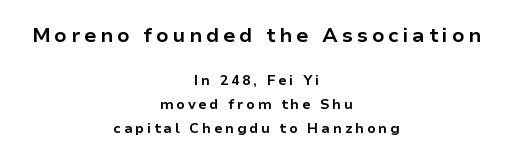
Q: Is the text bold? A: Yes.
Q: Is the text italic (slanted)? A: No, it is upright.
Q: Is the text underlined? A: No.
Q: How is the paragraph aligned? A: Centered.
Q: Which block of text is set in a larger size, the first (top) or the second (bottom)? A: The first (top) one.
